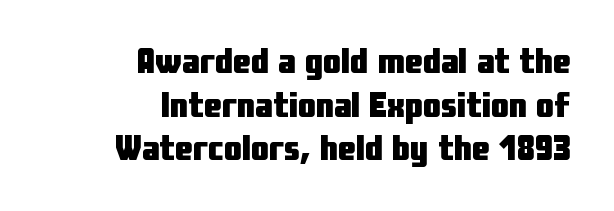
A roman cut, with each character standing at attention. No feet cap the strokes, marking this as sans-serif type. Glance below the letters and you will spot only blank space. Notice how the passage keeps a crisp vertical edge on the right only. The rendering keeps characters at their native spacing.
